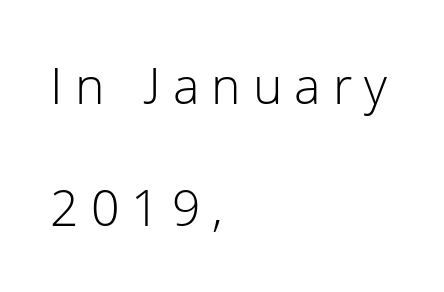
{"serif": "no", "italic": "no", "bold": "no", "weight": "light", "width": "normal", "stroke_contrast": "low", "x_height": "medium", "monospaced": "no", "underline": "no", "align": "left", "line_spacing": "loose", "line_spacing_ratio": 2.45, "letter_spacing": "wide", "letter_spacing_em": 0.24, "glyph_px": 50}
